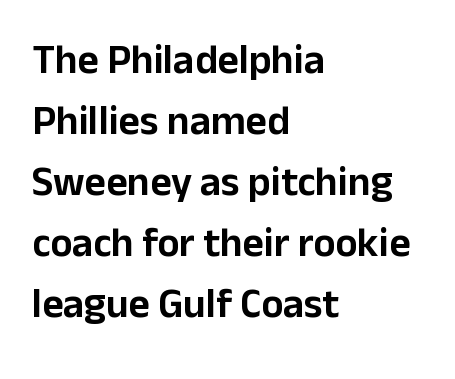
Rendered with straight, roman letterforms. Anything drawn beneath the words? Only blank space. Vertical spacing — default. The typesetter chose a ragged-right arrangement here.
